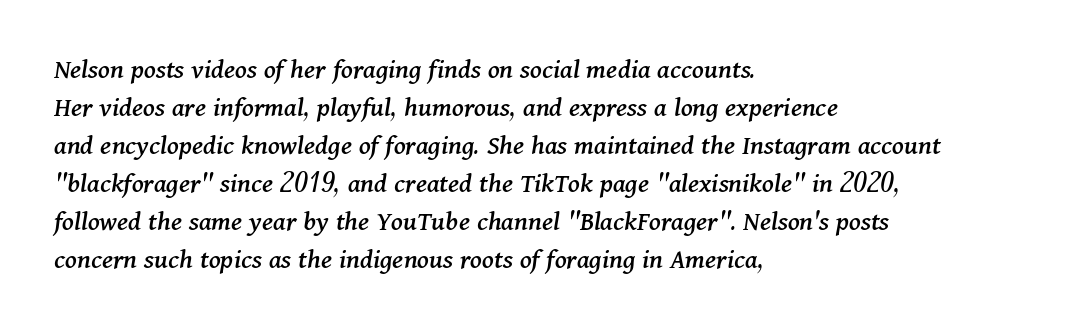
{"serif": "yes", "italic": "yes", "lean": "right", "slant_degrees": 11, "width": "normal", "stroke_contrast": "medium", "x_height": "medium", "monospaced": "no", "underline": "no", "align": "left", "line_spacing": "normal", "line_spacing_ratio": 1.31, "letter_spacing": "normal", "letter_spacing_em": 0.0, "glyph_px": 29}
